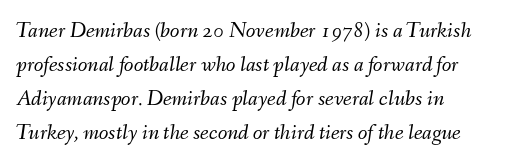
The image shows 22 px text type, italic (leaning right); set left-aligned, normal line spacing (1.55x), normal letter spacing, not underlined.
